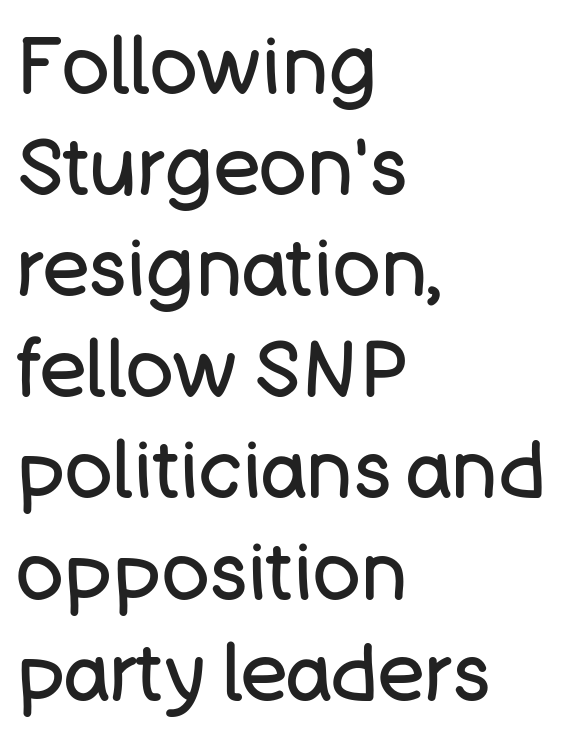
This sample keeps an unexceptional amount of space between lines. These lines are set flush left with a ragged right edge. Is there any slant? The stems are plumb. No extra tracking has been applied to these lines. A light-to-regular cut is what we see here.
